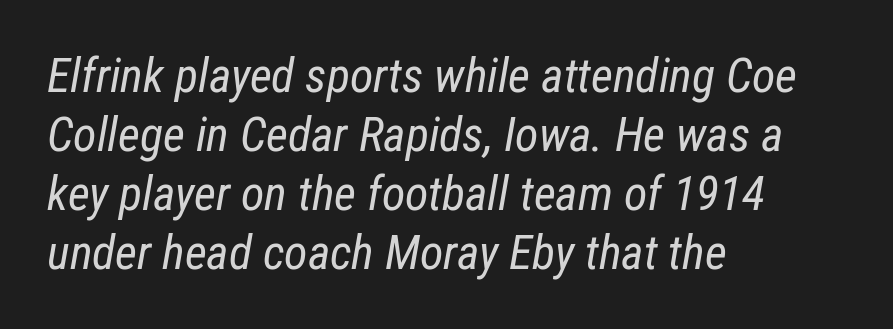
The letters are slanted; this is an italic face. Horizontally, the lines are justified to the leading edge only. Looks like regular typesetting: each glyph gets only the width it needs. Letters rest on an invisible, unmarked baseline. In terms of letterspacing, this is plain default setting. The strokes are not fattened; the text isn't bold.
